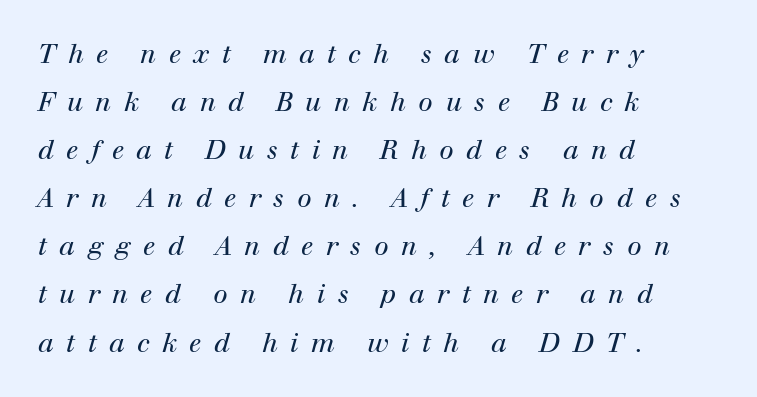
{"italic": "yes", "lean": "right", "slant_degrees": 12, "bold": "no", "underline": "no", "align": "left", "line_spacing_ratio": 1.85, "letter_spacing": "wide", "letter_spacing_em": 0.48, "glyph_px": 26}
